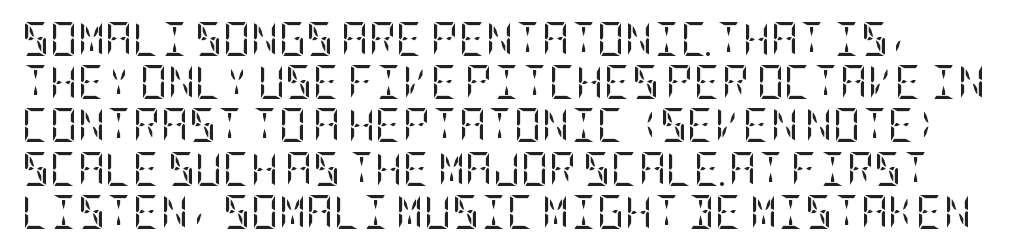
The image shows 34 px regular-weight, condensed serif type, upright; set normal line spacing (1.27x), normal letter spacing, not underlined; low stroke contrast and a large x-height.
